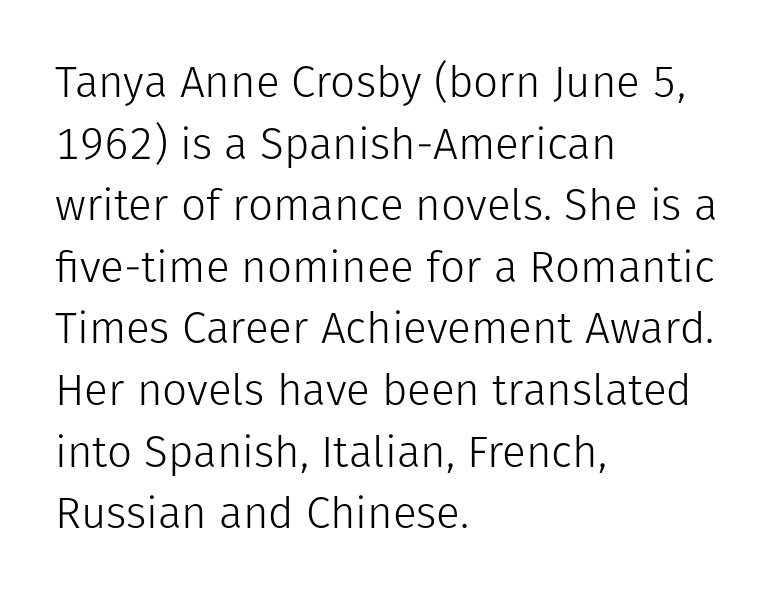
The image shows 44 px light sans-serif type, upright; set left-aligned, normal line spacing (1.4x), normal letter spacing, not underlined; low stroke contrast and a medium x-height.
